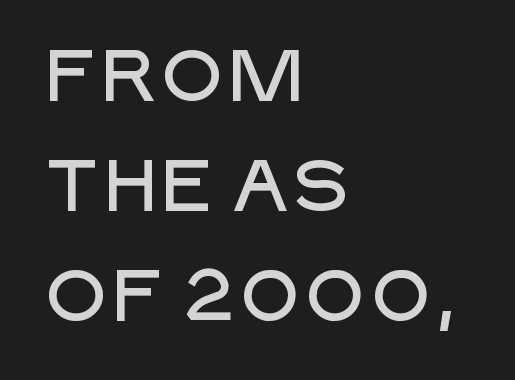
The image shows 72 px sans-serif type, upright; set left-aligned, normal line spacing (1.53x), normal letter spacing, not underlined; low stroke contrast and a large x-height.
